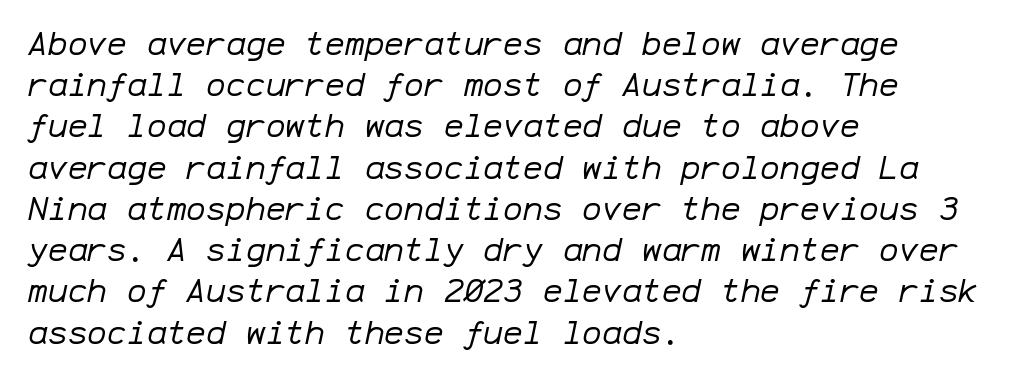
The image shows 33 px regular-weight type, italic (leaning right), monospaced; set left-aligned, normal line spacing (1.25x), normal letter spacing, not underlined; low stroke contrast and a medium x-height.
